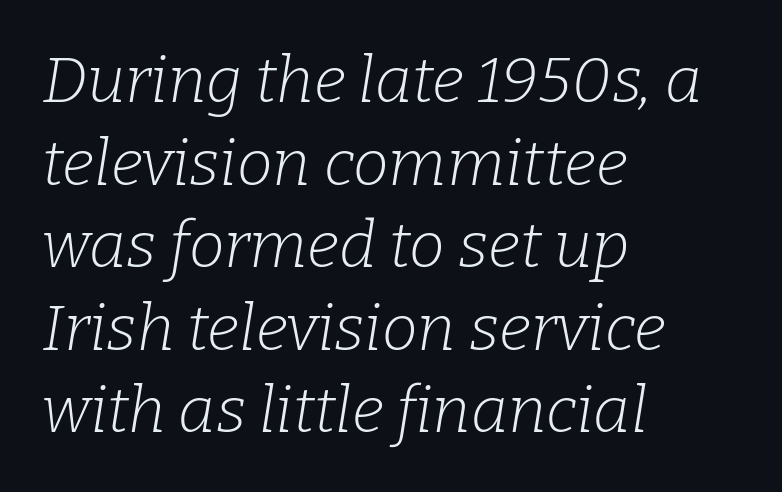
{"serif": "yes", "italic": "yes", "lean": "right", "slant_degrees": 9, "bold": "no", "weight": "light", "width": "normal", "stroke_contrast": "low", "x_height": "medium", "monospaced": "no", "underline": "no", "align": "left", "line_spacing": "normal", "line_spacing_ratio": 1.29, "letter_spacing": "normal", "letter_spacing_em": 0.0, "glyph_px": 64}
